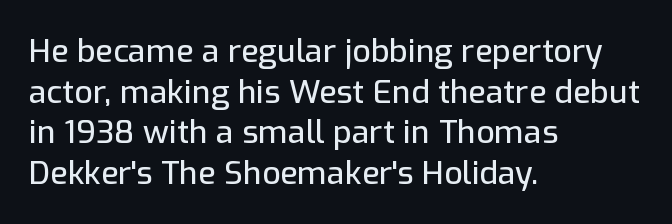
{"serif": "no", "italic": "no", "width": "normal", "stroke_contrast": "low", "x_height": "medium", "monospaced": "no", "underline": "no", "align": "left", "line_spacing": "normal", "line_spacing_ratio": 1.27, "letter_spacing": "normal", "letter_spacing_em": 0.0, "glyph_px": 32}
